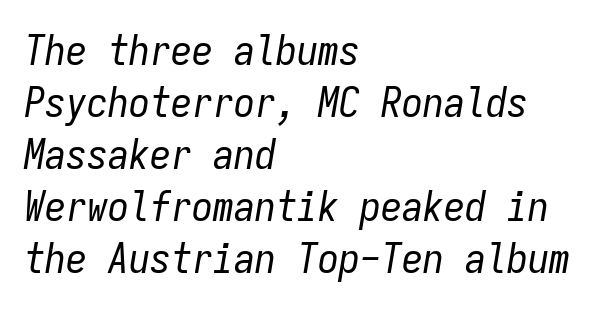
Note the uniform advance width — an 'i' takes as much space as an 'm'. One-word summary of the alignment: left. No extra ink here — the face is not bold. The passage shown leans; its letterforms are oblique. Standard letterfit; no display-style spreading of the glyphs.
